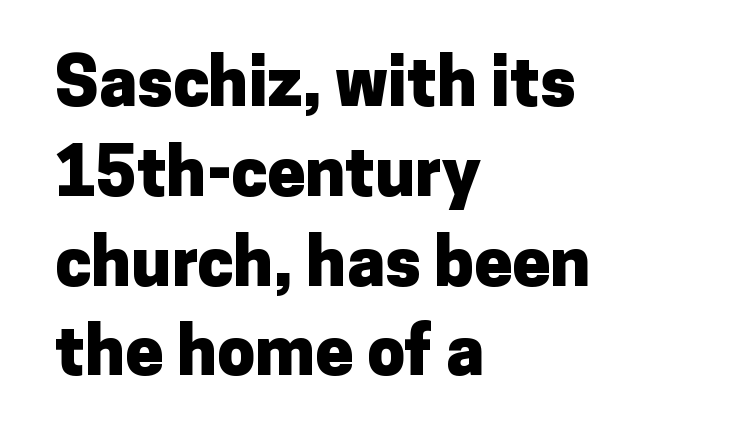
Q: Is the text bold? A: Yes.
Q: Is the text italic (slanted)? A: No, it is upright.
Q: Is the typeface a serif or a sans-serif typeface? A: Sans-serif.
Q: Is the text underlined? A: No.
Q: How is the paragraph aligned? A: Left-aligned.
Q: Is the spacing between letters normal or unusually wide? A: Normal.
Q: Is the spacing between lines tight, normal or loose? A: Normal.
Q: Width (condensed, normal, or wide)? A: Normal.
Q: Stroke contrast? A: Low.
Q: x-height? A: Medium.
Q: Monospaced? A: No.
